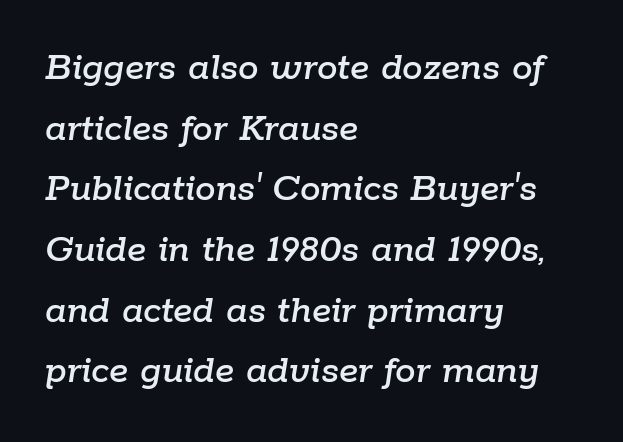
The image shows 41 px text type, italic (leaning right); set left-aligned, normal line spacing (1.48x), normal letter spacing, not underlined; low stroke contrast and a medium x-height.
